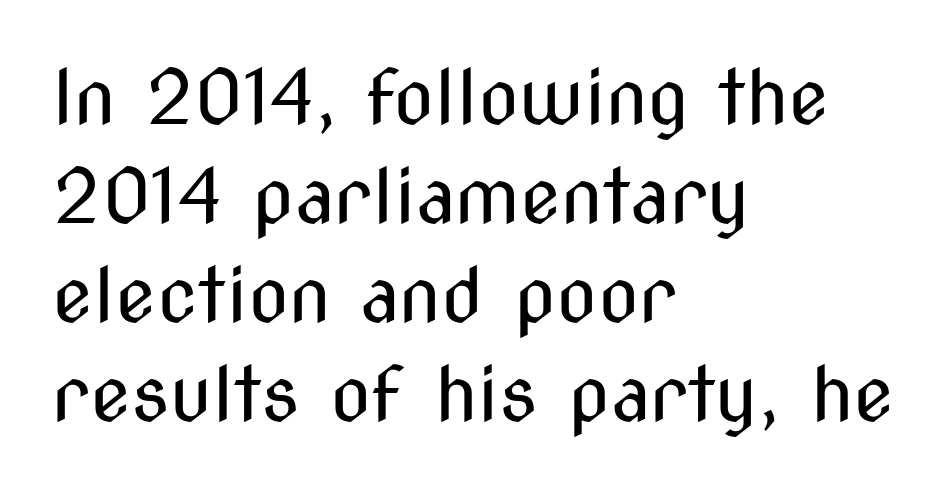
Only glyphs here, with clear space below each row. Unbolded letterforms with no extra heft. Typographically, this falls in the sans-serif category. The lines are quadded left.
